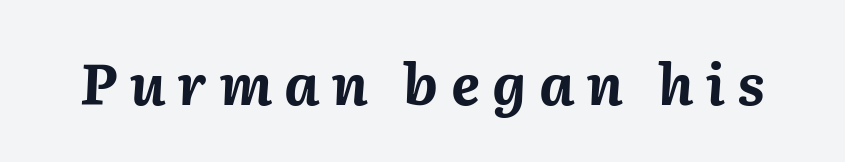
Q: Is the text bold? A: Yes.
Q: Is the text italic (slanted)? A: Yes, it leans right by about 2 degrees.
Q: Is the text underlined? A: No.
Q: Is the spacing between letters normal or unusually wide? A: Unusually wide.
Q: Width (condensed, normal, or wide)? A: Normal.
Q: Stroke contrast? A: Medium.
Q: x-height? A: Medium.
Q: Monospaced? A: No.
